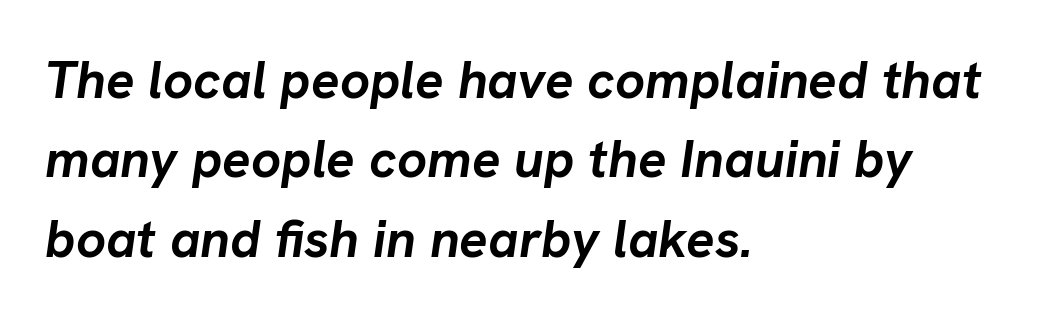
Q: Is the text bold? A: Yes.
Q: Is the text italic (slanted)? A: Yes, it leans right by about 8 degrees.
Q: Is the text underlined? A: No.
Q: How is the paragraph aligned? A: Left-aligned.
Q: Is the spacing between letters normal or unusually wide? A: Normal.
Q: Is the spacing between lines tight, normal or loose? A: Normal.
Q: Width (condensed, normal, or wide)? A: Normal.
Q: Stroke contrast? A: Low.
Q: x-height? A: Medium.
Q: Monospaced? A: No.
